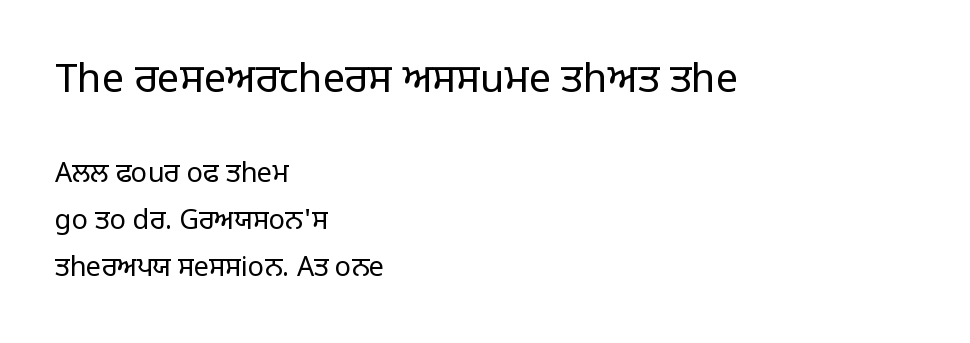
{"serif": "no", "italic": "no", "bold": "no", "weight": "regular", "width": "normal", "stroke_contrast": "low", "x_height": "large", "monospaced": "no", "underline": "no", "align": "left", "line_spacing_ratio": 1.74, "letter_spacing": "normal", "letter_spacing_em": 0.0, "larger_block": "first", "size_ratio": 1.48, "glyph_px": 40}
